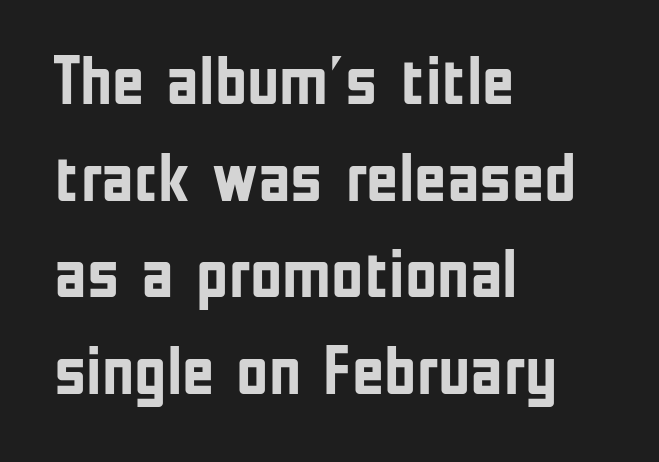
The image shows 70 px semibold, condensed sans-serif type, upright; set left-aligned, normal line spacing (1.38x), normal letter spacing, not underlined; low stroke contrast and a medium x-height.
